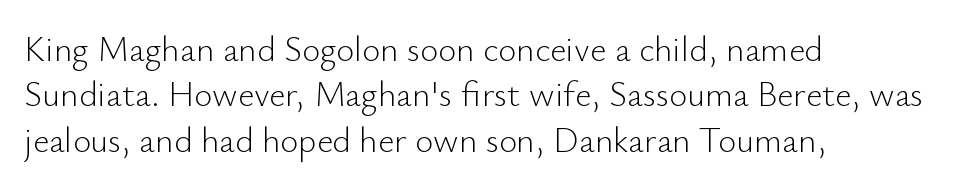
{"serif": "no", "italic": "no", "bold": "no", "weight": "light", "width": "normal", "stroke_contrast": "low", "x_height": "small", "monospaced": "no", "underline": "no", "align": "left", "line_spacing": "normal", "line_spacing_ratio": 1.3, "letter_spacing": "normal", "letter_spacing_em": 0.0, "glyph_px": 35}
